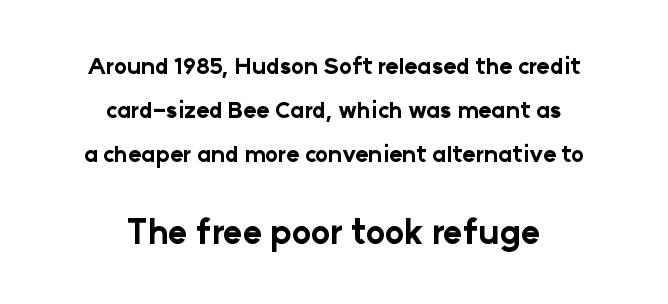
The image shows 33 px bold sans-serif type, upright; set centered, loose line spacing (1.99x), normal letter spacing, not underlined; the second (bottom) block is 1.5x larger; low stroke contrast and a medium x-height.
